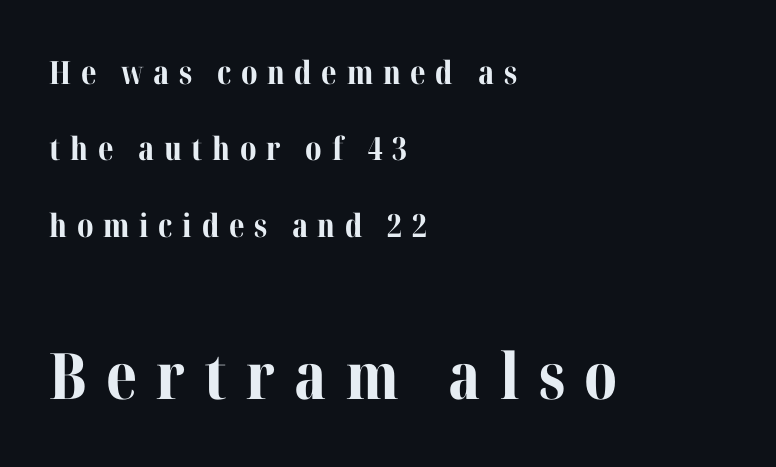
The image shows 64 px bold serif type, upright; set left-aligned, loose line spacing (2.39x), unusually wide letter spacing (+0.3 em), not underlined; the second (bottom) block is 2.0x larger; medium stroke contrast and a medium x-height.
